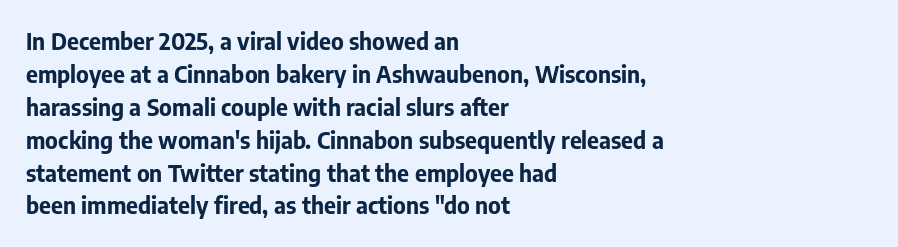
The image shows 23 px bold type, upright; set left-aligned, normal line spacing (1.43x), normal letter spacing, not underlined.
